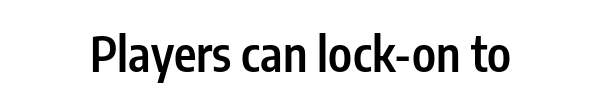
The image shows 48 px semibold, condensed sans-serif type, upright; set normal letter spacing, not underlined; low stroke contrast and a medium x-height.
